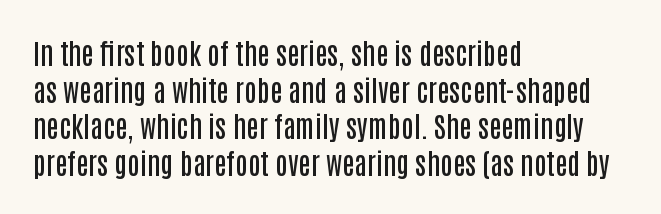
The image shows 28 px semibold, condensed sans-serif type, upright; set left-aligned, normal line spacing (1.31x), normal letter spacing, not underlined; low stroke contrast and a large x-height.
